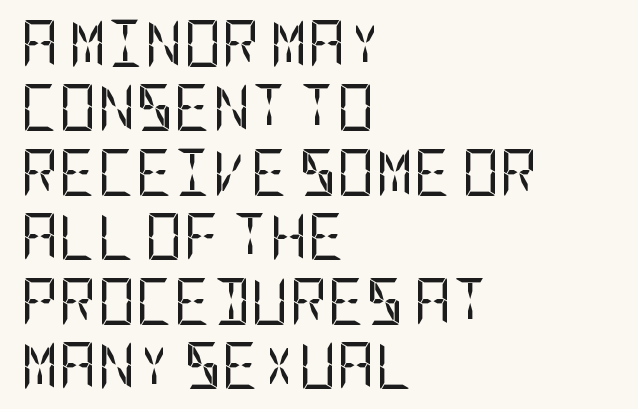
The image shows 47 px regular-weight, condensed sans-serif type, upright; set left-aligned, normal line spacing (1.37x), normal letter spacing, not underlined; low stroke contrast and a large x-height.
